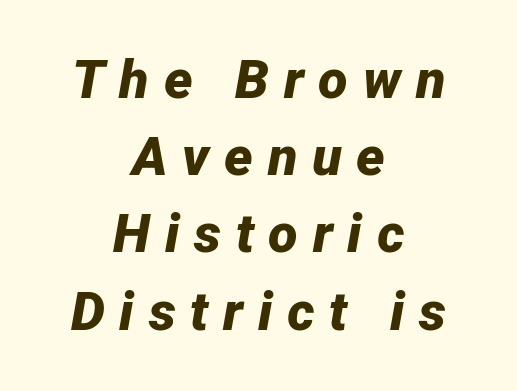
The image shows 54 px bold type, italic (leaning right); set centered, normal line spacing (1.43x), unusually wide letter spacing (+0.27 em), not underlined; low stroke contrast and a medium x-height.
